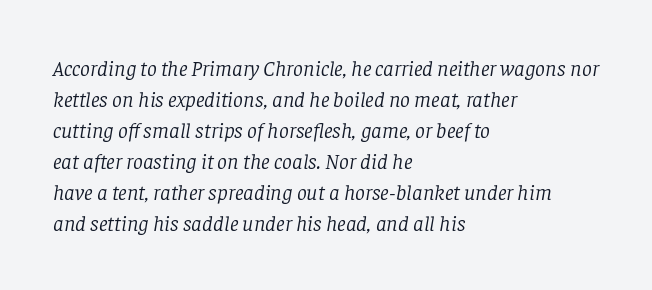
{"italic": "yes", "lean": "right", "slant_degrees": 8, "bold": "no", "underline": "no", "align": "left", "line_spacing": "normal", "line_spacing_ratio": 1.41, "letter_spacing": "normal", "letter_spacing_em": 0.0, "glyph_px": 22}
